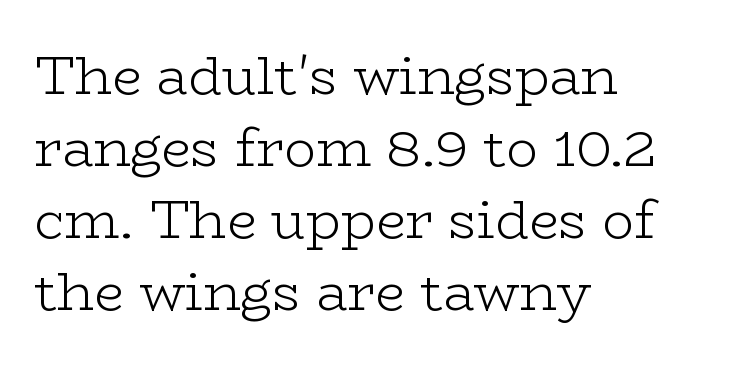
A typesetter would label this face a serif. The ragged edge is on the right, which tells us the setting is flush left. Tall strokes in this sample are plumb rather than angled. The foot of each line stays bare and open. Each letter keeps its own natural width here, so spacing adapts to shape. The gaps between neighbouring characters are ordinary and unremarkable.
